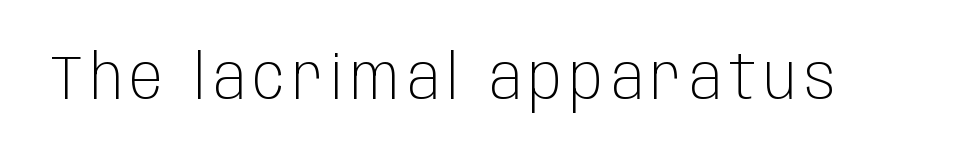
Note the varied advance widths — an 'i' is clearly narrower than an 'm'. When letters stand straight like this, we call the style roman or upright. Is this a heavy cut? Hardly; it is regular or lighter. This sample uses a sans-serif face. Decoration check: the copy has no underline.
